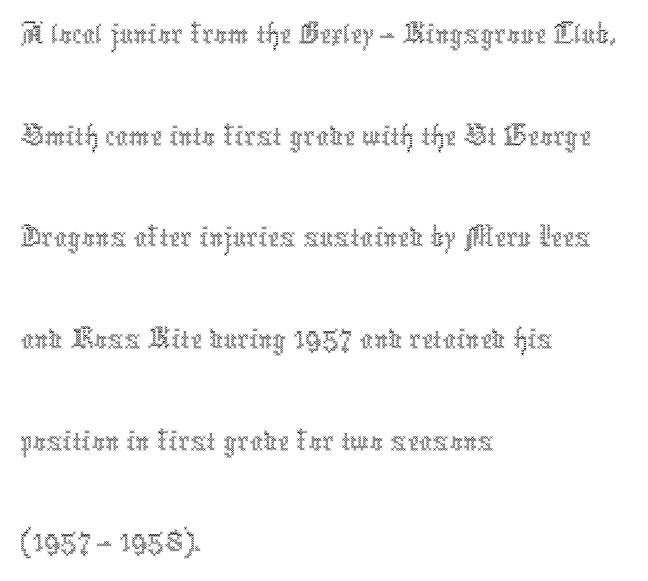
The image shows 66 px thin, condensed type, upright; set left-aligned, normal line spacing (1.54x), normal letter spacing, not underlined; a medium x-height.
